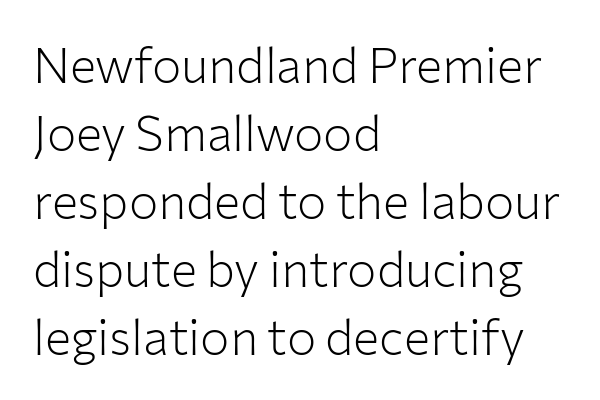
{"serif": "no", "italic": "no", "bold": "no", "weight": "light", "width": "normal", "stroke_contrast": "low", "x_height": "medium", "monospaced": "no", "underline": "no", "align": "left", "line_spacing": "normal", "line_spacing_ratio": 1.39, "letter_spacing": "normal", "letter_spacing_em": 0.0, "glyph_px": 49}
